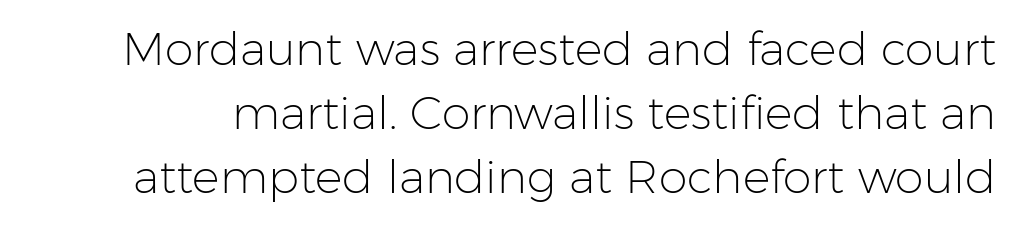
Q: Is the text bold? A: No.
Q: Is the text italic (slanted)? A: No, it is upright.
Q: Is the typeface a serif or a sans-serif typeface? A: Sans-serif.
Q: Is the text underlined? A: No.
Q: Is the spacing between letters normal or unusually wide? A: Normal.
Q: Is the spacing between lines tight, normal or loose? A: Normal.
Q: Width (condensed, normal, or wide)? A: Normal.
Q: Stroke contrast? A: Low.
Q: x-height? A: Medium.
Q: Monospaced? A: No.
